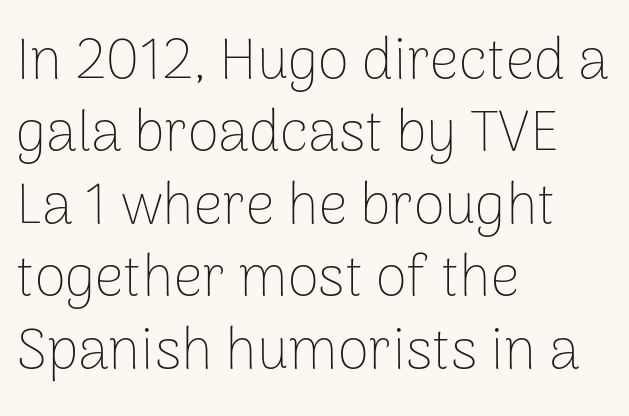
Stroke thickness stays within the range of a standard reading face or lighter. What kind of face is this? One without serifs — a sans. Lines of text with bare space underneath. The lines sit at an ordinary, default distance from one another.
